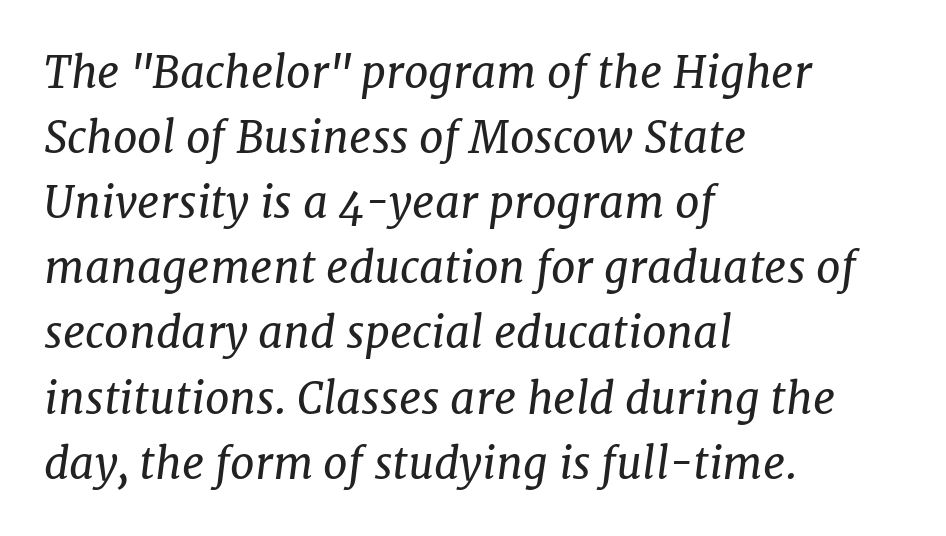
The image shows 44 px regular-weight serif type, italic (leaning right); set left-aligned, normal line spacing (1.48x), normal letter spacing, not underlined; low stroke contrast and a medium x-height.
